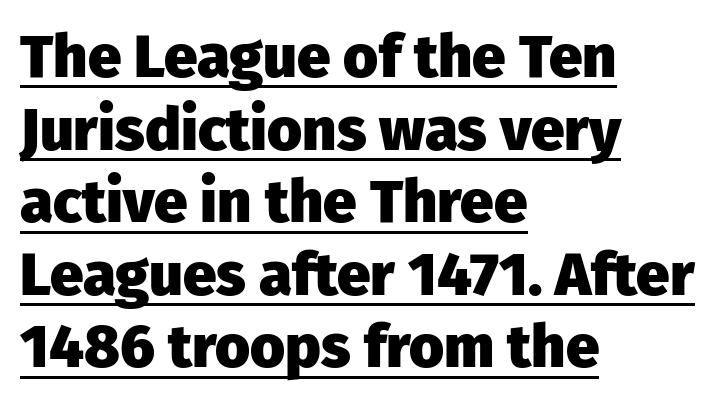
{"serif": "no", "italic": "no", "bold": "yes", "weight": "heavy", "width": "normal", "stroke_contrast": "low", "x_height": "medium", "monospaced": "no", "underline": "yes", "align": "left", "line_spacing_ratio": 1.21, "letter_spacing": "normal", "letter_spacing_em": 0.0, "glyph_px": 60}
